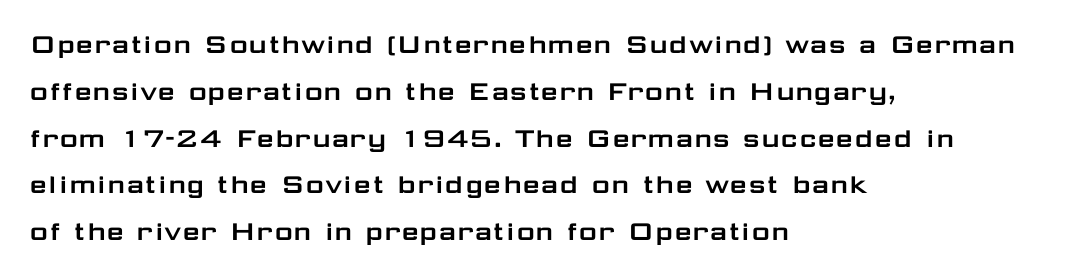
{"serif": "no", "italic": "no", "width": "wide", "stroke_contrast": "low", "x_height": "medium", "monospaced": "no", "underline": "no", "align": "left", "line_spacing": "normal", "line_spacing_ratio": 1.51, "letter_spacing": "normal", "letter_spacing_em": 0.0, "glyph_px": 31}
